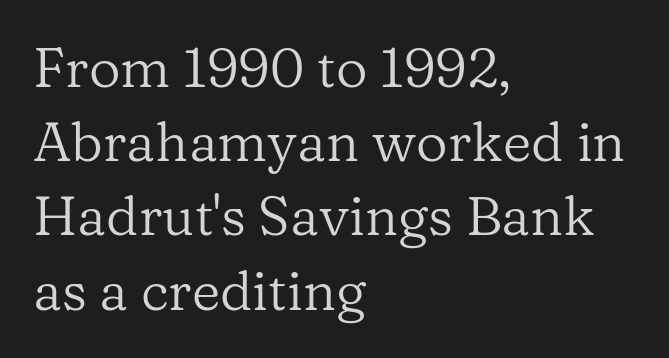
The image shows 55 px regular-weight serif type, upright; set left-aligned, normal line spacing (1.35x), normal letter spacing, not underlined; low stroke contrast and a medium x-height.
